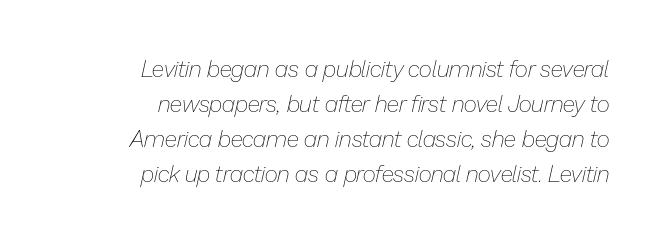
The image shows 23 px text type, italic (leaning right); set right-aligned, normal line spacing (1.52x), normal letter spacing, not underlined.
